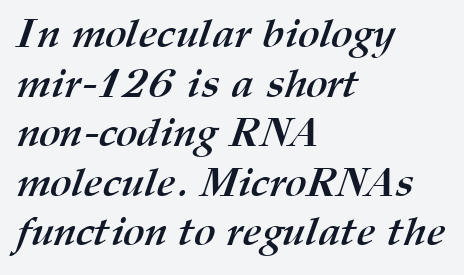
Q: Is the text bold? A: Yes.
Q: Is the text underlined? A: No.
Q: How is the paragraph aligned? A: Left-aligned.
Q: Is the spacing between letters normal or unusually wide? A: Normal.
Q: Width (condensed, normal, or wide)? A: Normal.
Q: Stroke contrast? A: Medium.
Q: x-height? A: Medium.
Q: Monospaced? A: No.
